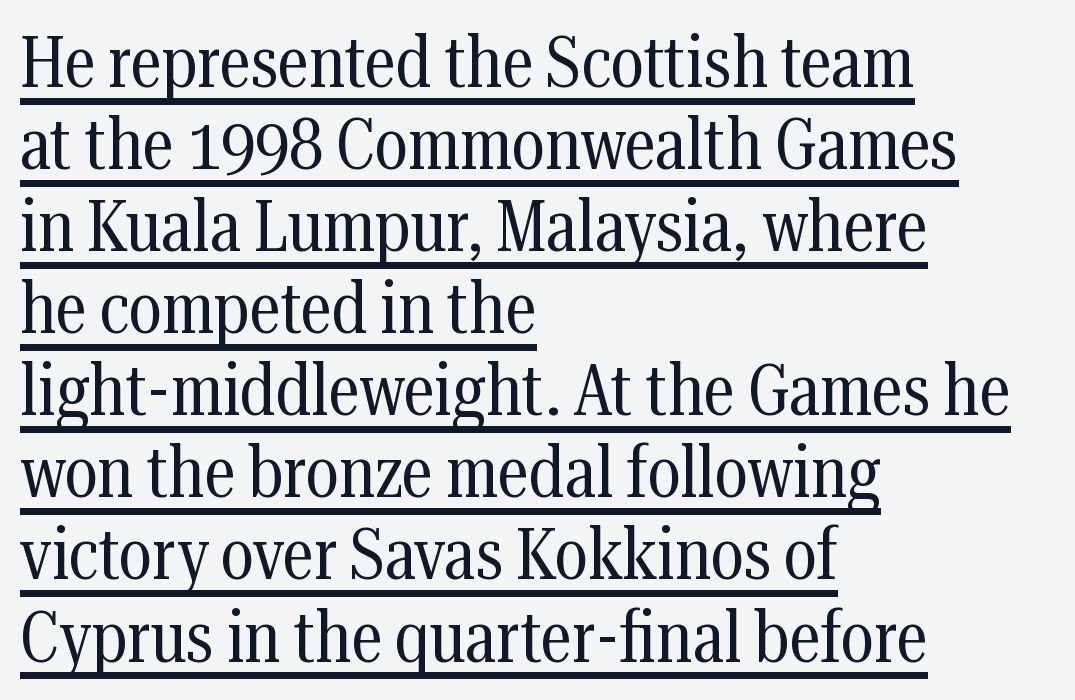
Observe the serifs anchoring each vertical stroke in this sample. The characters are drawn with everyday or finer stroke widths. Looks like someone drew a line under every word here. Baseline-to-baseline distance is barely more than the letter height. Each word holds together tightly as a unit, with standard inter-letter gaps. Looks like regular typesetting: each glyph gets only the width it needs.
